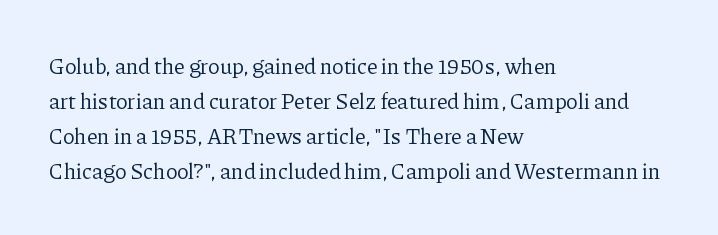
Q: Is the text bold? A: No.
Q: Is the text italic (slanted)? A: No, it is upright.
Q: Is the text underlined? A: No.
Q: How is the paragraph aligned? A: Left-aligned.
Q: Is the spacing between letters normal or unusually wide? A: Normal.
Q: Is the spacing between lines tight, normal or loose? A: Normal.
